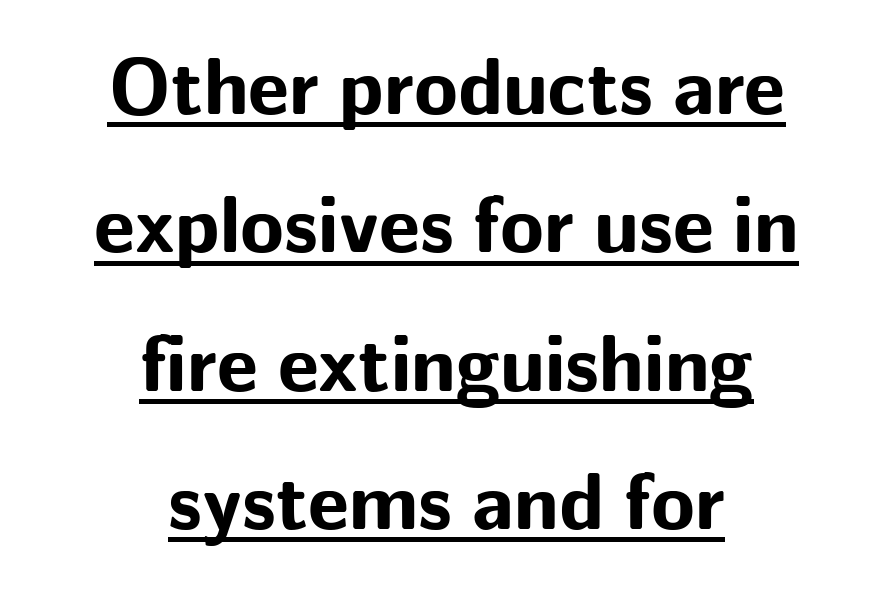
{"serif": "no", "italic": "no", "bold": "yes", "weight": "bold", "width": "normal", "stroke_contrast": "low", "x_height": "medium", "monospaced": "no", "underline": "yes", "align": "center", "line_spacing_ratio": 1.73, "letter_spacing": "normal", "letter_spacing_em": 0.0, "glyph_px": 80}
